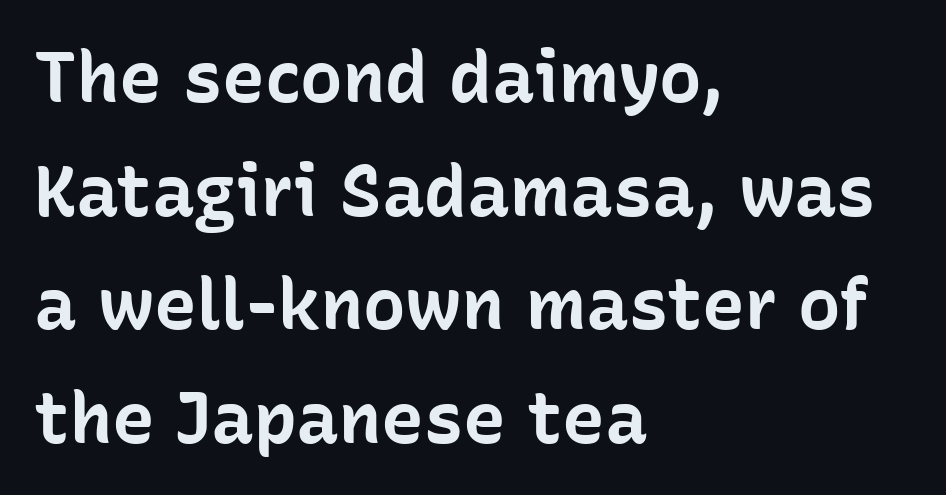
{"serif": "no", "italic": "no", "bold": "yes", "weight": "bold", "width": "normal", "stroke_contrast": "low", "x_height": "medium", "monospaced": "no", "underline": "no", "align": "left", "line_spacing": "normal", "line_spacing_ratio": 1.6, "letter_spacing": "normal", "letter_spacing_em": 0.0, "glyph_px": 71}
